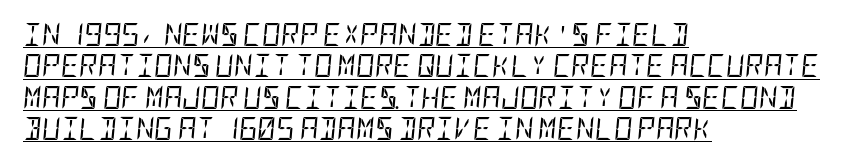
Emphasis-style slanted type is in use. Visually the block forms a straight wall on the left and a jagged coastline on the right. This rendering features underlined lettering. Regarding leading, the lines here are spaced in the standard way.
